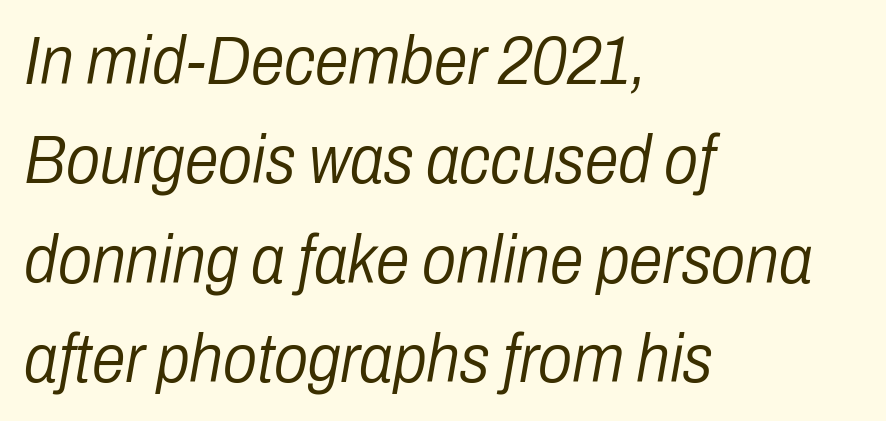
{"italic": "yes", "lean": "right", "slant_degrees": 10, "bold": "no", "weight": "light", "width": "condensed", "stroke_contrast": "low", "x_height": "medium", "monospaced": "no", "underline": "no", "align": "left", "line_spacing": "normal", "line_spacing_ratio": 1.46, "letter_spacing": "normal", "letter_spacing_em": 0.0, "glyph_px": 68}
